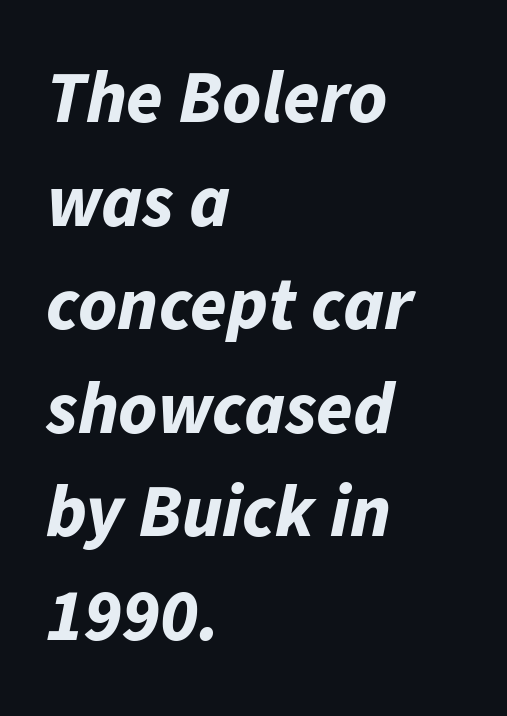
Q: Is the text bold? A: Yes.
Q: Is the text italic (slanted)? A: Yes, it leans right by about 11 degrees.
Q: Is the text underlined? A: No.
Q: How is the paragraph aligned? A: Left-aligned.
Q: Is the spacing between letters normal or unusually wide? A: Normal.
Q: Is the spacing between lines tight, normal or loose? A: Normal.
Q: Width (condensed, normal, or wide)? A: Normal.
Q: Stroke contrast? A: Low.
Q: x-height? A: Medium.
Q: Monospaced? A: No.
